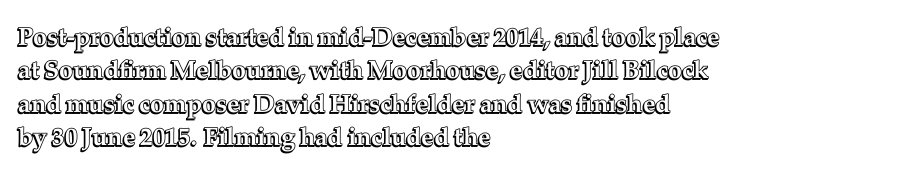
{"italic": "no", "underline": "no", "align": "left", "line_spacing": "normal", "line_spacing_ratio": 1.34, "letter_spacing": "normal", "letter_spacing_em": 0.0, "glyph_px": 25}
